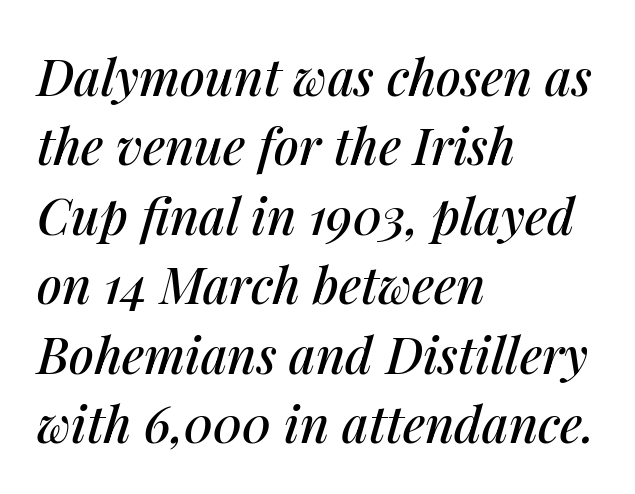
Q: Is the text italic (slanted)? A: Yes, it leans right by about 14 degrees.
Q: Is the text underlined? A: No.
Q: How is the paragraph aligned? A: Left-aligned.
Q: Is the spacing between letters normal or unusually wide? A: Normal.
Q: Is the spacing between lines tight, normal or loose? A: Normal.
Q: Width (condensed, normal, or wide)? A: Normal.
Q: Stroke contrast? A: Medium.
Q: x-height? A: Medium.
Q: Monospaced? A: No.
